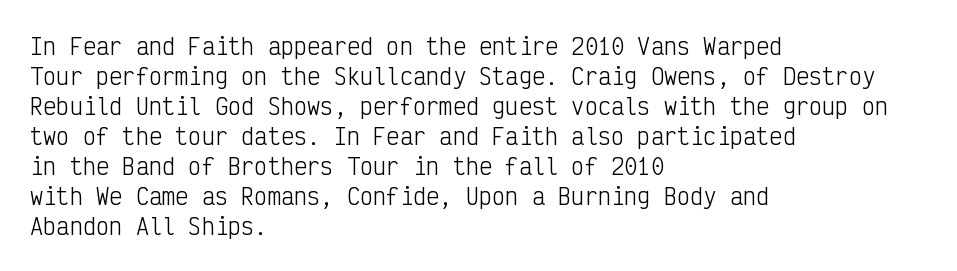
{"italic": "no", "bold": "no", "underline": "no", "align": "left", "line_spacing": "normal", "line_spacing_ratio": 1.36, "letter_spacing": "normal", "letter_spacing_em": 0.0, "glyph_px": 22}
